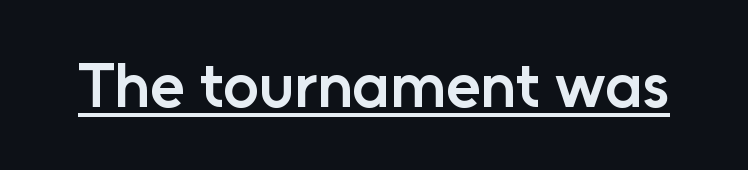
The image shows 63 px semibold sans-serif type, upright; set normal letter spacing, underlined; low stroke contrast and a medium x-height.
